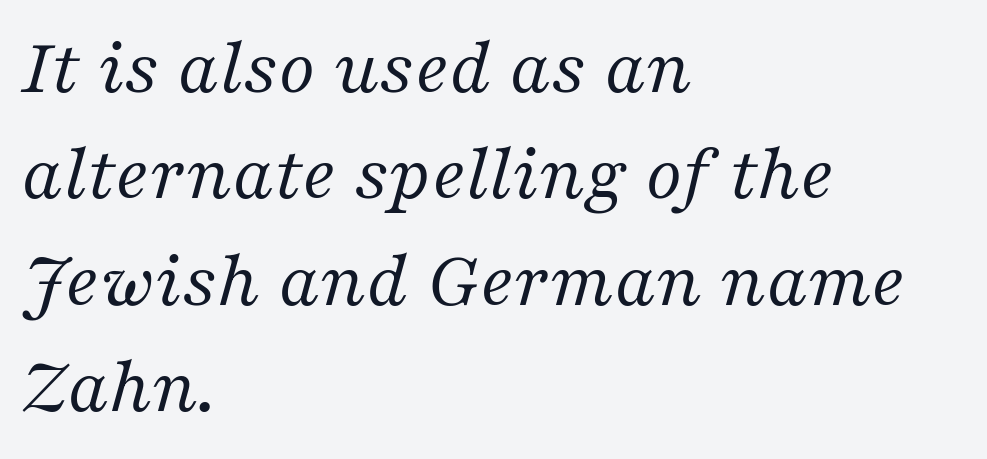
{"serif": "yes", "italic": "yes", "lean": "right", "slant_degrees": 16, "bold": "no", "weight": "regular", "width": "normal", "stroke_contrast": "medium", "x_height": "medium", "monospaced": "no", "underline": "no", "align": "left", "line_spacing": "normal", "line_spacing_ratio": 1.33, "letter_spacing": "normal", "letter_spacing_em": 0.0, "glyph_px": 80}
